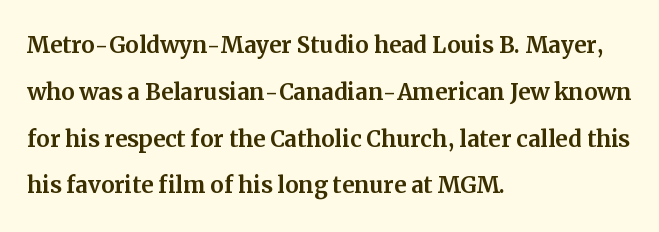
Q: Is the text italic (slanted)? A: No, it is upright.
Q: Is the typeface a serif or a sans-serif typeface? A: Serif.
Q: Is the text underlined? A: No.
Q: How is the paragraph aligned? A: Left-aligned.
Q: Is the spacing between letters normal or unusually wide? A: Normal.
Q: Is the spacing between lines tight, normal or loose? A: Normal.
Q: Width (condensed, normal, or wide)? A: Normal.
Q: Stroke contrast? A: Medium.
Q: x-height? A: Medium.
Q: Monospaced? A: No.
